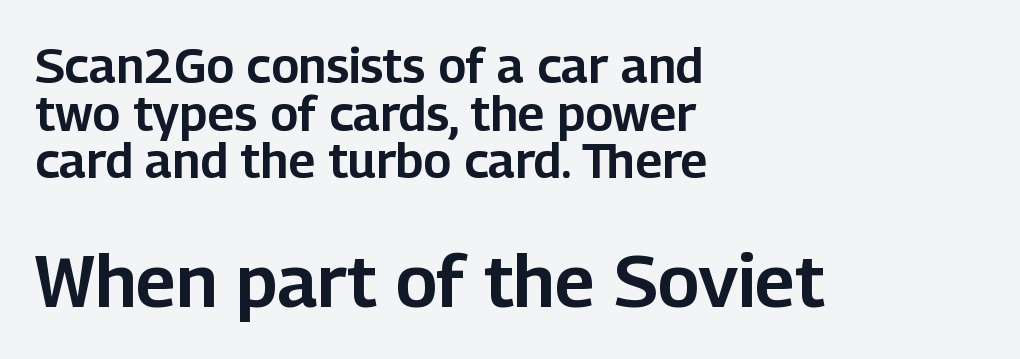
Q: Is the text italic (slanted)? A: No, it is upright.
Q: Is the typeface a serif or a sans-serif typeface? A: Sans-serif.
Q: Is the text underlined? A: No.
Q: How is the paragraph aligned? A: Left-aligned.
Q: Is the spacing between letters normal or unusually wide? A: Normal.
Q: Is the spacing between lines tight, normal or loose? A: Tight.
Q: Which block of text is set in a larger size, the first (top) or the second (bottom)? A: The second (bottom) one.
Q: Width (condensed, normal, or wide)? A: Normal.
Q: Stroke contrast? A: Low.
Q: x-height? A: Medium.
Q: Monospaced? A: No.
